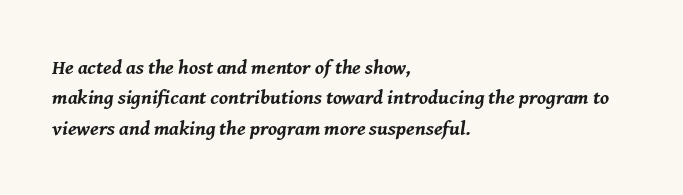
Q: Is the text bold? A: Yes.
Q: Is the text italic (slanted)? A: Yes, it leans right by about 8 degrees.
Q: Is the text underlined? A: No.
Q: How is the paragraph aligned? A: Left-aligned.
Q: Is the spacing between letters normal or unusually wide? A: Normal.
Q: Is the spacing between lines tight, normal or loose? A: Normal.
